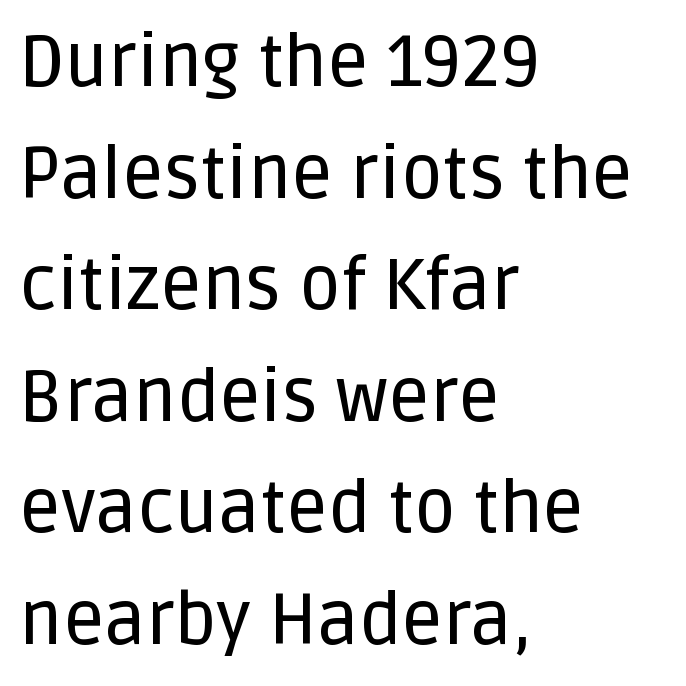
Q: Is the text italic (slanted)? A: No, it is upright.
Q: Is the typeface a serif or a sans-serif typeface? A: Sans-serif.
Q: Is the text underlined? A: No.
Q: How is the paragraph aligned? A: Left-aligned.
Q: Is the spacing between letters normal or unusually wide? A: Normal.
Q: Is the spacing between lines tight, normal or loose? A: Normal.
Q: Width (condensed, normal, or wide)? A: Normal.
Q: Stroke contrast? A: Low.
Q: x-height? A: Large.
Q: Monospaced? A: No.
